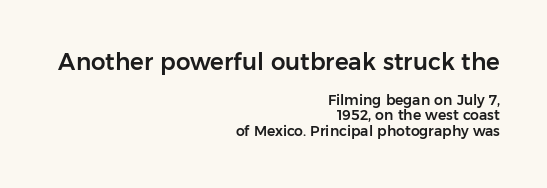
{"italic": "no", "underline": "no", "align": "right", "line_spacing": "tight", "line_spacing_ratio": 1.11, "letter_spacing": "normal", "letter_spacing_em": 0.0, "larger_block": "first", "size_ratio": 1.64, "glyph_px": 23}
